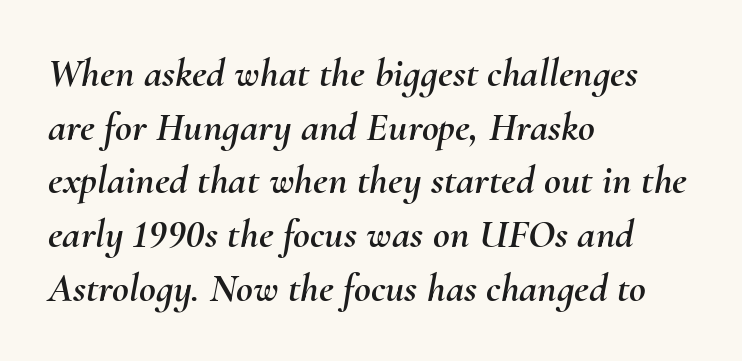
The image shows 41 px text type, italic (leaning right); set left-aligned, normal line spacing (1.31x), normal letter spacing, not underlined; medium stroke contrast and a small x-height.
